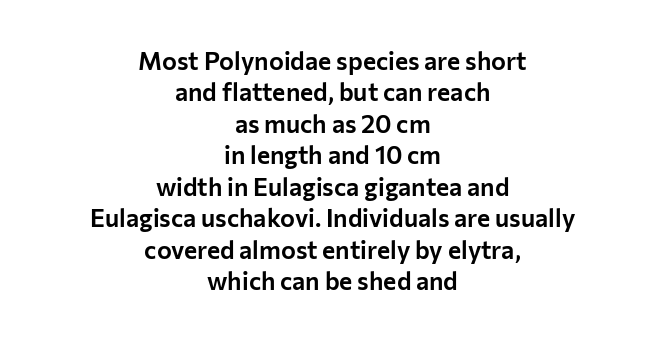
{"italic": "no", "underline": "no", "align": "center", "line_spacing": "normal", "line_spacing_ratio": 1.26, "letter_spacing": "normal", "letter_spacing_em": 0.0, "glyph_px": 25}
